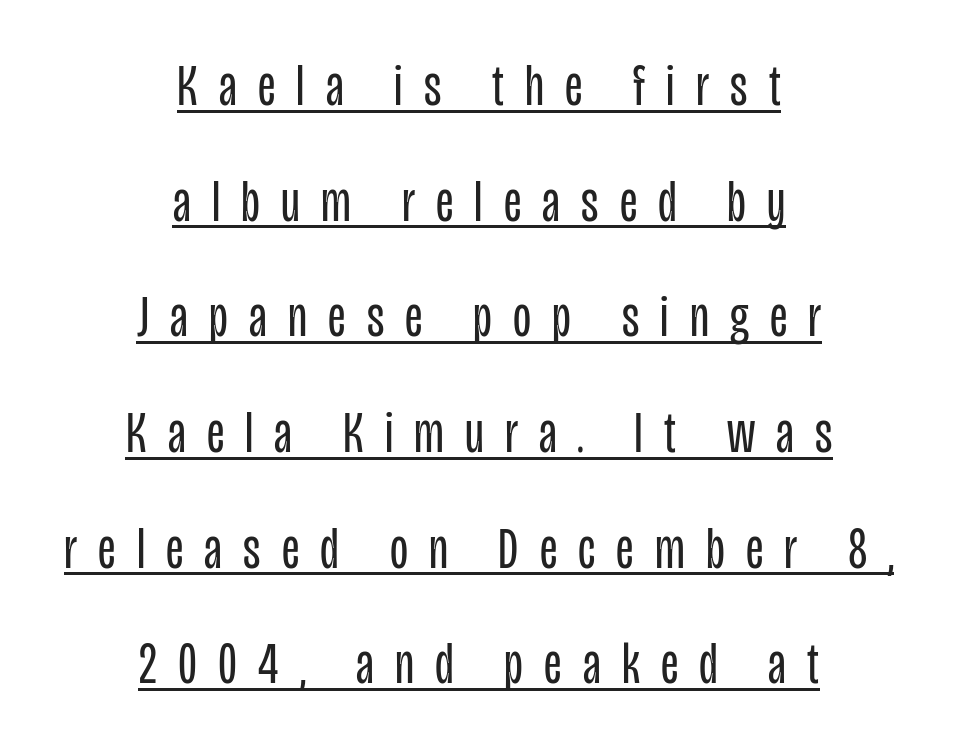
The image shows 59 px regular-weight, condensed sans-serif type, upright; set centered, loose line spacing (1.96x), unusually wide letter spacing (+0.36 em), underlined; low stroke contrast and a large x-height.
